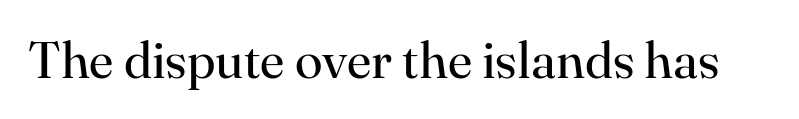
{"serif": "yes", "italic": "no", "bold": "no", "weight": "regular", "width": "normal", "stroke_contrast": "high", "x_height": "small", "monospaced": "no", "underline": "no", "letter_spacing": "normal", "letter_spacing_em": 0.0, "glyph_px": 51}
